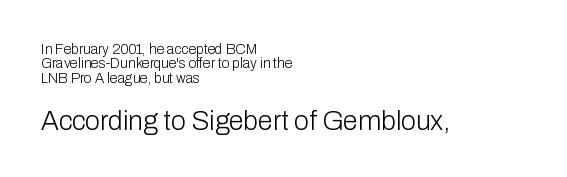
Q: Is the text bold? A: No.
Q: Is the text italic (slanted)? A: No, it is upright.
Q: Is the text underlined? A: No.
Q: How is the paragraph aligned? A: Left-aligned.
Q: Is the spacing between letters normal or unusually wide? A: Normal.
Q: Is the spacing between lines tight, normal or loose? A: Tight.
Q: Which block of text is set in a larger size, the first (top) or the second (bottom)? A: The second (bottom) one.
